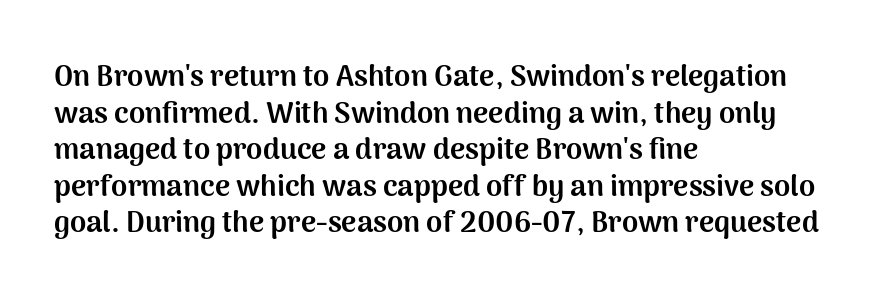
Q: Is the text bold? A: Yes.
Q: Is the text italic (slanted)? A: No, it is upright.
Q: Is the typeface a serif or a sans-serif typeface? A: Sans-serif.
Q: Is the text underlined? A: No.
Q: How is the paragraph aligned? A: Left-aligned.
Q: Is the spacing between letters normal or unusually wide? A: Normal.
Q: Is the spacing between lines tight, normal or loose? A: Normal.
Q: Width (condensed, normal, or wide)? A: Normal.
Q: Stroke contrast? A: Medium.
Q: x-height? A: Medium.
Q: Monospaced? A: No.
